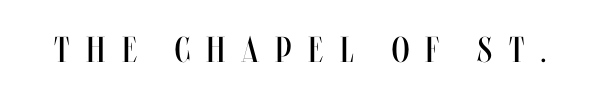
These lines are rendered in a variable-pitch font. Plain, unruled lines of type. The letterforms stand isolated, each surrounded by extra space. The axis of the letterforms is exactly vertical.
